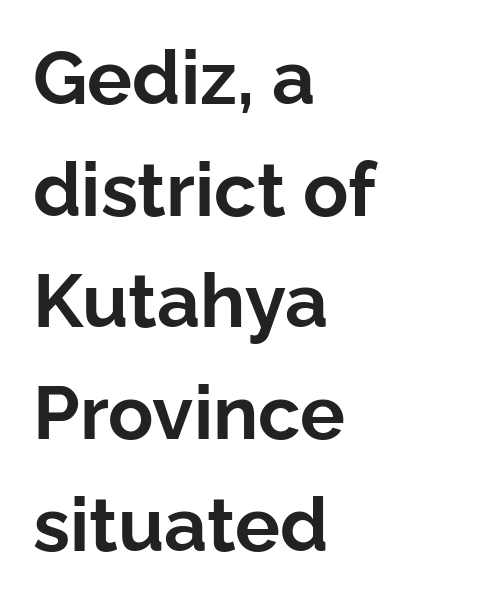
The image shows 75 px bold sans-serif type, upright; set left-aligned, normal line spacing (1.49x), normal letter spacing, not underlined; low stroke contrast and a medium x-height.
